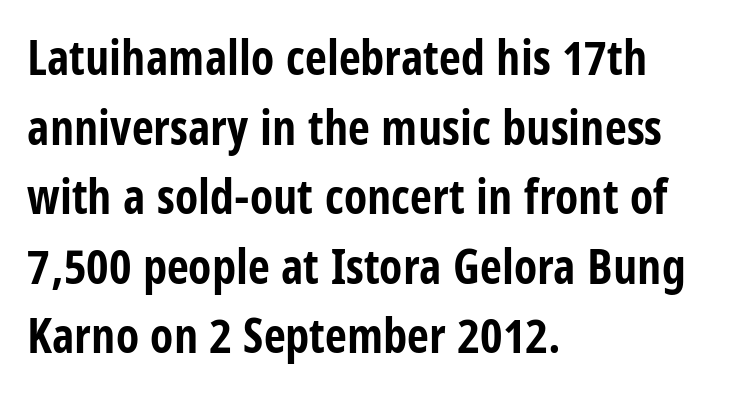
The image shows 48 px bold, condensed sans-serif type, upright; set left-aligned, normal line spacing (1.45x), normal letter spacing, not underlined; low stroke contrast and a large x-height.
